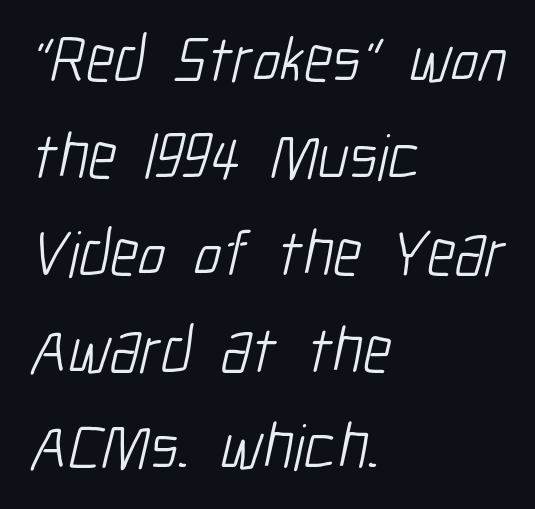
{"serif": "no", "bold": "no", "weight": "light", "width": "condensed", "stroke_contrast": "low", "x_height": "medium", "monospaced": "no", "underline": "no", "align": "left", "line_spacing": "normal", "line_spacing_ratio": 1.49, "letter_spacing": "normal", "letter_spacing_em": 0.0, "glyph_px": 65}
